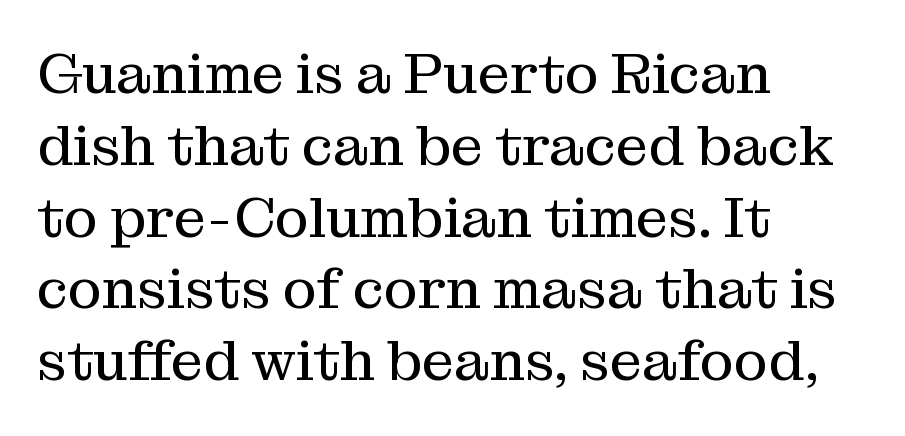
The lines sit at an ordinary, default distance from one another. Do the letters lean? They stand straight. These lines are rendered in a variable-pitch font. If you drew a ruler down the left edge, every line would touch it. Observe the ordinary spacing: letters are neighbours, not strangers.
